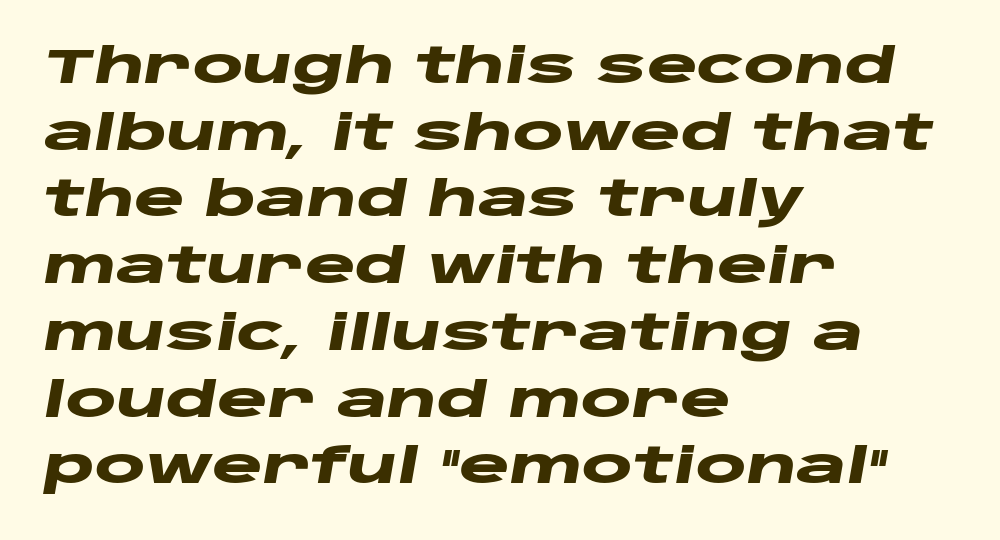
{"italic": "yes", "lean": "right", "slant_degrees": 10, "bold": "yes", "weight": "heavy", "width": "wide", "stroke_contrast": "low", "x_height": "large", "monospaced": "no", "underline": "no", "align": "left", "line_spacing": "normal", "line_spacing_ratio": 1.39, "letter_spacing": "normal", "letter_spacing_em": 0.0, "glyph_px": 48}
